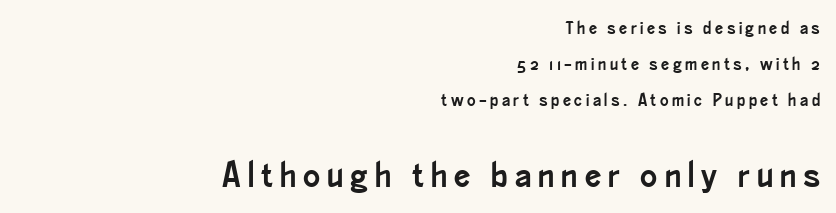
The image shows 36 px condensed sans-serif type, upright; set right-aligned, loose line spacing (1.99x), not underlined; the second (bottom) block is 2.0x larger; low stroke contrast and a small x-height.
